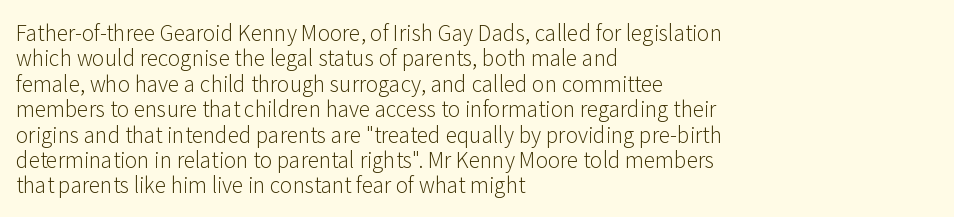
The image shows 21 px text type, upright; set left-aligned, line spacing 1.21x, normal letter spacing, not underlined.
